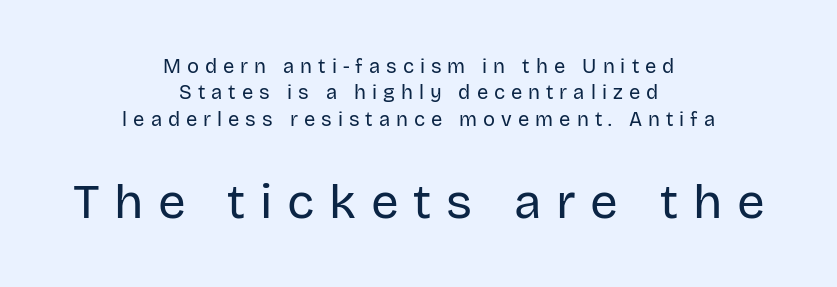
The image shows 49 px regular-weight sans-serif type, upright; set centered, normal line spacing (1.32x), unusually wide letter spacing (+0.3 em), not underlined; the second (bottom) block is 2.45x larger; low stroke contrast and a large x-height.
